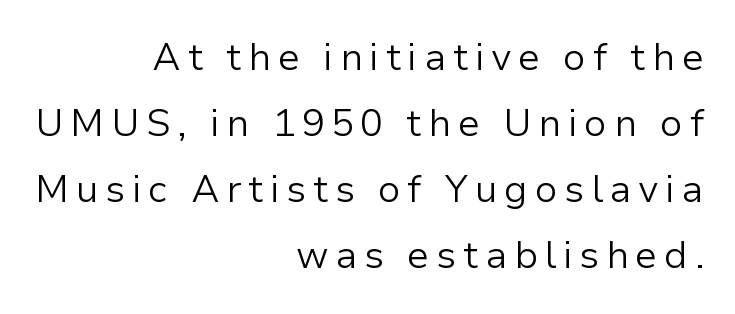
{"serif": "no", "italic": "no", "bold": "no", "weight": "light", "width": "normal", "stroke_contrast": "low", "x_height": "medium", "monospaced": "no", "underline": "no", "align": "right", "line_spacing_ratio": 1.74, "glyph_px": 38}
